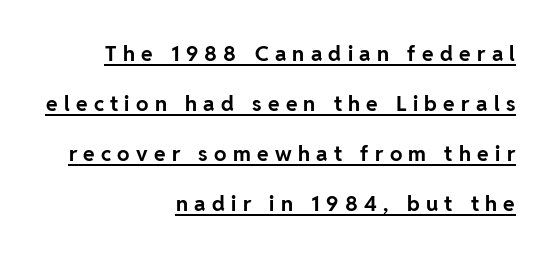
Q: Is the text bold? A: Yes.
Q: Is the text italic (slanted)? A: No, it is upright.
Q: Is the text underlined? A: Yes.
Q: How is the paragraph aligned? A: Right-aligned.
Q: Is the spacing between letters normal or unusually wide? A: Unusually wide.
Q: Is the spacing between lines tight, normal or loose? A: Loose.
